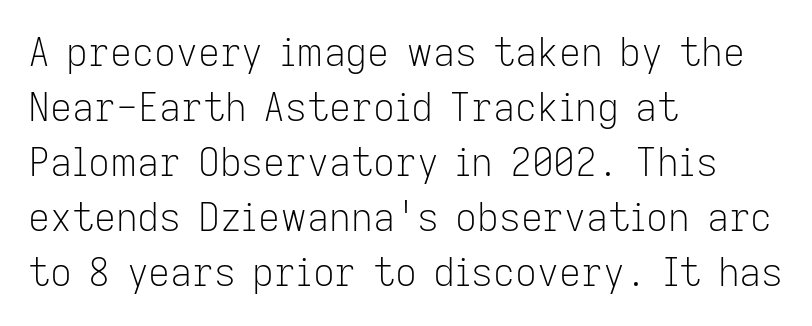
{"serif": "no", "italic": "no", "bold": "no", "weight": "light", "width": "normal", "stroke_contrast": "low", "x_height": "medium", "monospaced": "no", "underline": "no", "align": "left", "line_spacing": "normal", "line_spacing_ratio": 1.45, "letter_spacing": "normal", "letter_spacing_em": 0.0, "glyph_px": 38}
